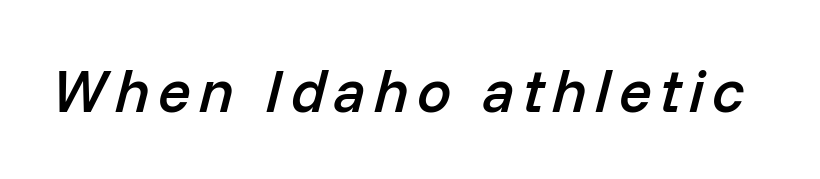
The image shows 61 px semibold type, italic (leaning right); set not underlined; low stroke contrast and a medium x-height.
